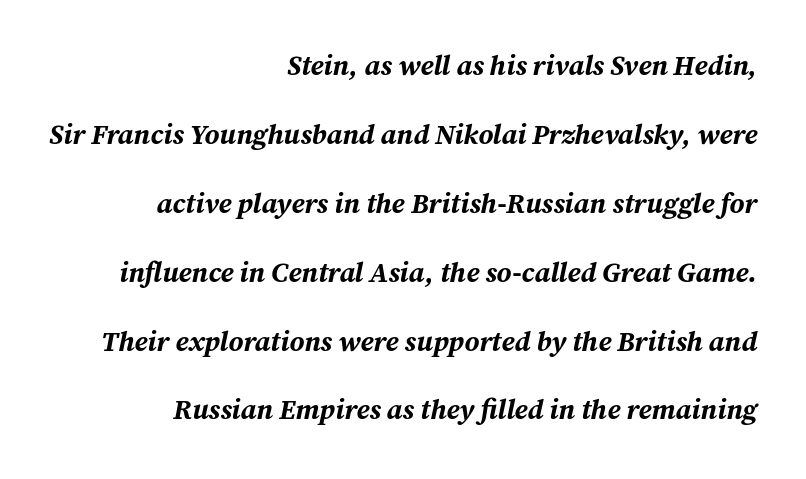
{"italic": "yes", "lean": "right", "slant_degrees": 12, "bold": "yes", "weight": "bold", "width": "normal", "stroke_contrast": "medium", "x_height": "medium", "monospaced": "no", "underline": "no", "align": "right", "line_spacing": "loose", "line_spacing_ratio": 2.46, "letter_spacing": "normal", "letter_spacing_em": 0.0, "glyph_px": 28}
